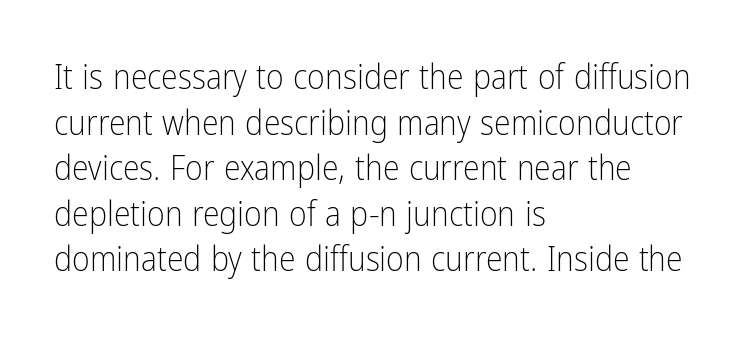
Between one letter and the next there's only the usual sliver of space. Students, observe: this is what conventionally led text looks like. You could not count columns in this text — the font is proportionally spaced. The paragraph has a hard left edge and a soft right edge. The space directly below the letters is spotless.
